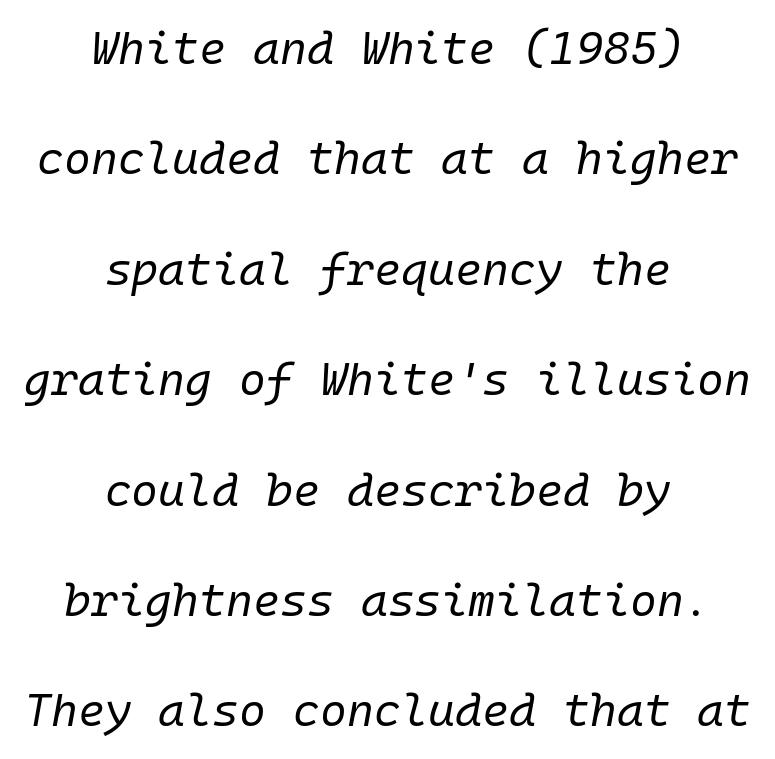
{"italic": "yes", "lean": "right", "slant_degrees": 10, "bold": "no", "weight": "regular", "width": "normal", "stroke_contrast": "low", "x_height": "medium", "monospaced": "yes", "underline": "no", "align": "center", "line_spacing": "loose", "line_spacing_ratio": 2.4, "letter_spacing": "normal", "letter_spacing_em": 0.0, "glyph_px": 46}
